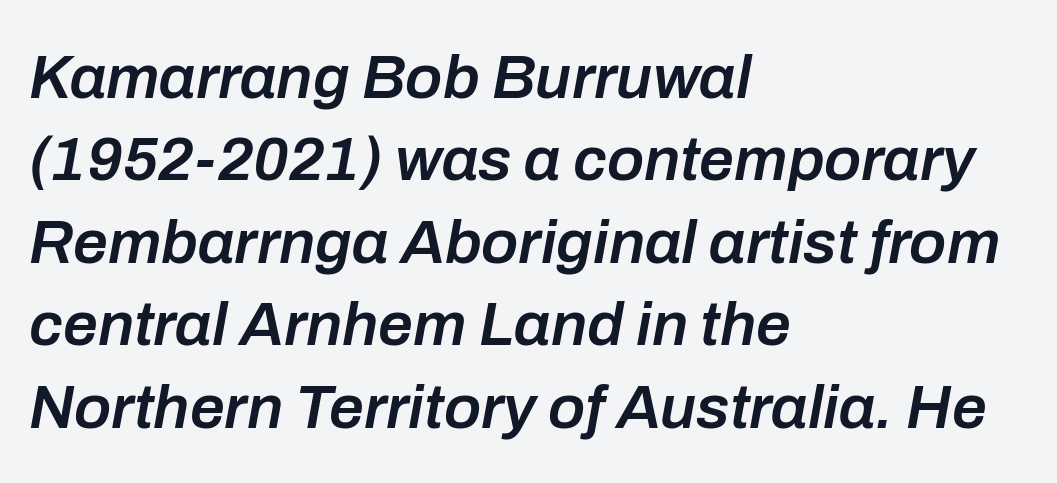
Proportional: the letters do not fall into vertical columns. The string is rendered with underlining switched off. The passage shown stacks its lines at a standard gap. The type is set solid horizontally, with unmodified tracking. Slightly chunky letters — semibold, I'd say, not full bold. A student would call this left alignment; a typographer would say flush left, rag right.
